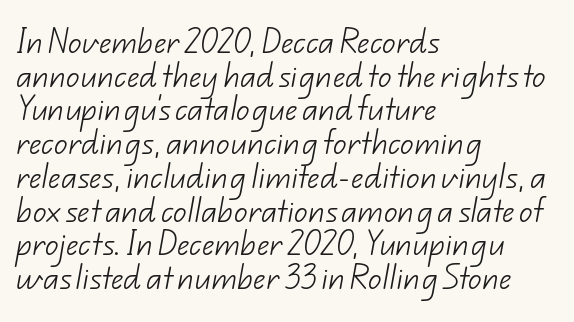
{"bold": "no", "underline": "no", "align": "left", "line_spacing": "normal", "line_spacing_ratio": 1.25, "letter_spacing": "normal", "letter_spacing_em": 0.0, "glyph_px": 27}
